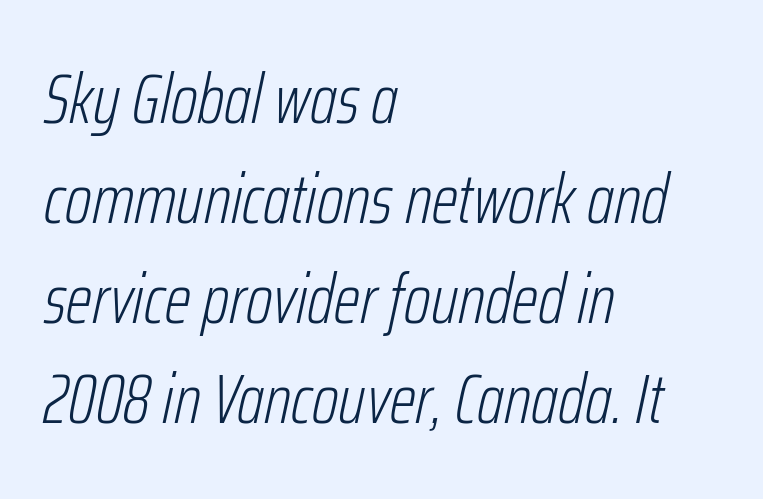
{"italic": "yes", "lean": "right", "slant_degrees": 12, "bold": "no", "weight": "light", "width": "condensed", "stroke_contrast": "low", "x_height": "medium", "monospaced": "no", "underline": "no", "align": "left", "line_spacing": "normal", "line_spacing_ratio": 1.45, "letter_spacing": "normal", "letter_spacing_em": 0.0, "glyph_px": 69}
